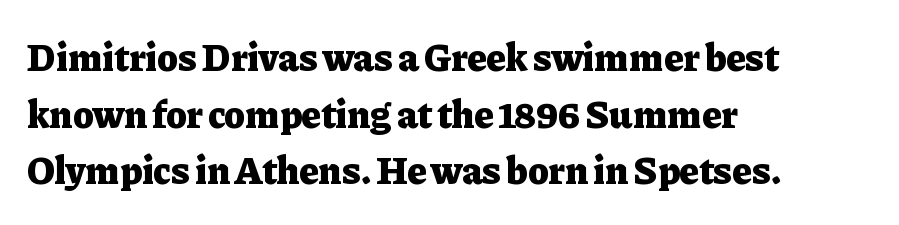
The letters advance in unequal steps, a hallmark of proportional type. In terms of leading, this rendering sits right in the middle. Leftover space on each line is placed entirely after the last word. Caption: standard tracking, unaltered. The glyphs in this specimen are seriffed.
